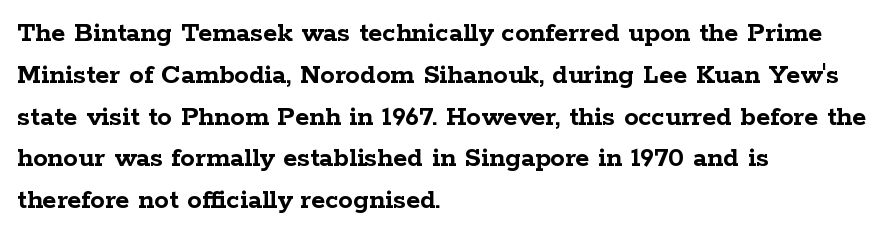
Each letter keeps its own natural width here, so spacing adapts to shape. The typesetter chose a ragged-right arrangement here. Type without underlining. Students, observe: this is what conventionally led text looks like. A typesetter would label this face a serif. Look at the tracking — it's just the regular setting, nothing added.
